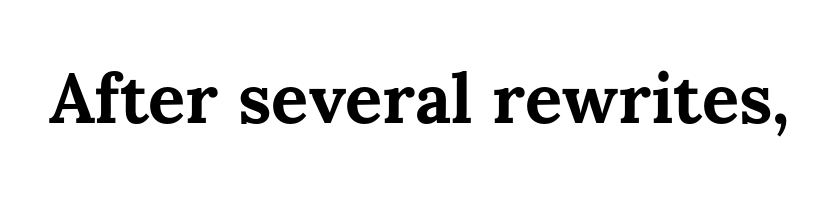
Q: Is the text bold? A: Yes.
Q: Is the text italic (slanted)? A: No, it is upright.
Q: Is the text underlined? A: No.
Q: Is the spacing between letters normal or unusually wide? A: Normal.
Q: Width (condensed, normal, or wide)? A: Normal.
Q: Stroke contrast? A: Medium.
Q: x-height? A: Medium.
Q: Monospaced? A: No.
